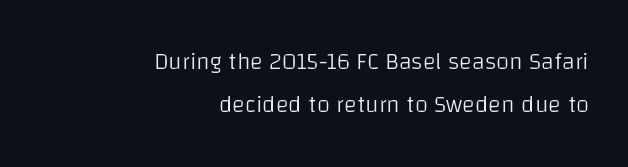
The image shows 24 px text type, upright; set right-aligned, line spacing 1.81x, normal letter spacing, not underlined.
